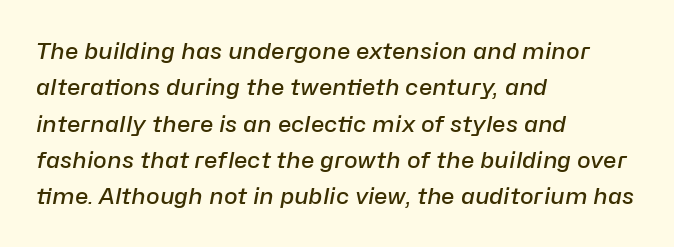
Q: Is the text bold? A: Semi-bold.
Q: Is the text italic (slanted)? A: Yes, it leans right by about 10 degrees.
Q: Is the text underlined? A: No.
Q: How is the paragraph aligned? A: Left-aligned.
Q: Is the spacing between letters normal or unusually wide? A: Normal.
Q: Is the spacing between lines tight, normal or loose? A: Normal.
